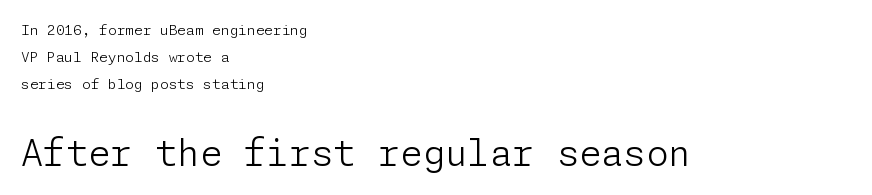
The image shows 36 px light sans-serif type, upright; set left-aligned, loose line spacing (1.93x), normal letter spacing, not underlined; the second (bottom) block is 2.57x larger; low stroke contrast and a medium x-height.
